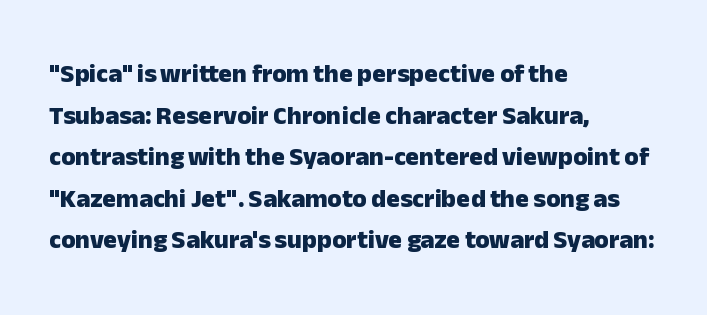
The image shows 26 px bold type, upright; set left-aligned, normal line spacing (1.6x), normal letter spacing, not underlined.
